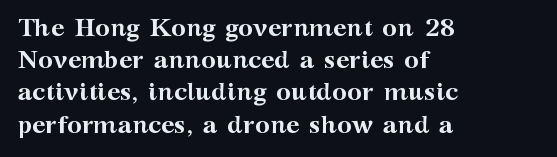
{"italic": "no", "bold": "yes", "underline": "no", "align": "left", "line_spacing": "normal", "line_spacing_ratio": 1.29, "letter_spacing": "normal", "letter_spacing_em": 0.0, "glyph_px": 25}
